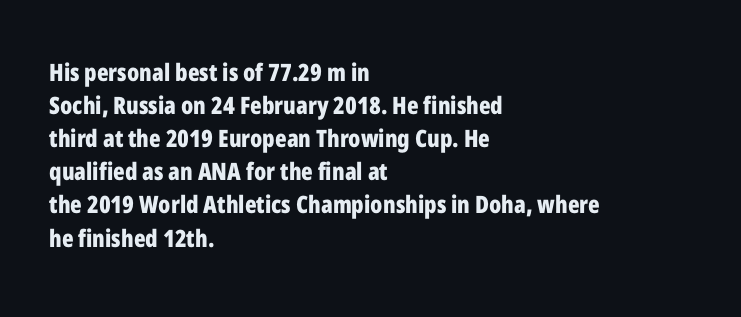
{"italic": "no", "bold": "yes", "underline": "no", "align": "left", "line_spacing": "normal", "line_spacing_ratio": 1.38, "letter_spacing": "normal", "letter_spacing_em": 0.0, "glyph_px": 24}
